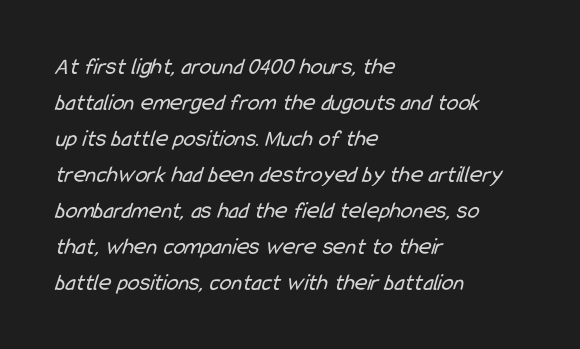
The image shows 24 px text type; set left-aligned, normal line spacing (1.5x), normal letter spacing, not underlined.
